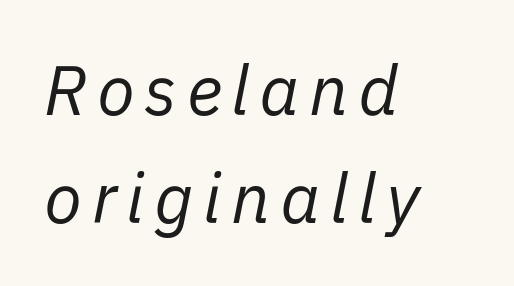
Q: Is the text bold? A: No.
Q: Is the text italic (slanted)? A: Yes, it leans right by about 11 degrees.
Q: Is the text underlined? A: No.
Q: How is the paragraph aligned? A: Left-aligned.
Q: Is the spacing between lines tight, normal or loose? A: Normal.
Q: Width (condensed, normal, or wide)? A: Normal.
Q: Stroke contrast? A: Low.
Q: x-height? A: Medium.
Q: Monospaced? A: No.
